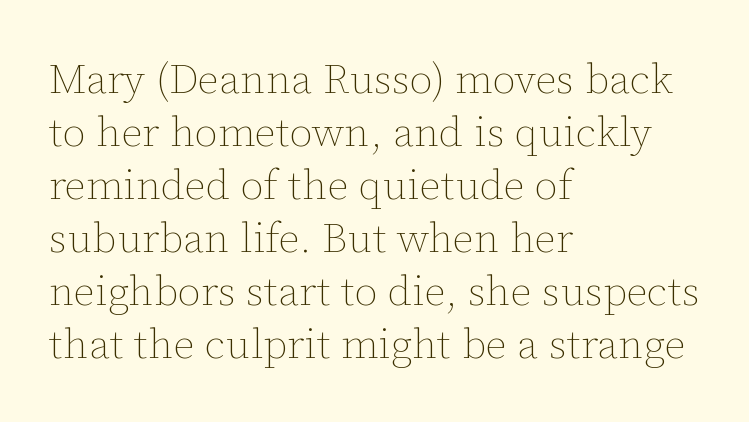
{"italic": "no", "bold": "no", "weight": "thin", "width": "normal", "stroke_contrast": "low", "x_height": "medium", "monospaced": "no", "underline": "no", "align": "left", "line_spacing": "normal", "line_spacing_ratio": 1.26, "letter_spacing": "normal", "letter_spacing_em": 0.0, "glyph_px": 42}
